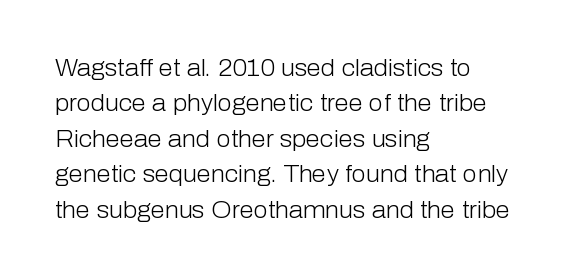
{"italic": "no", "bold": "no", "underline": "no", "align": "left", "line_spacing": "normal", "line_spacing_ratio": 1.54, "letter_spacing": "normal", "letter_spacing_em": 0.0, "glyph_px": 23}
